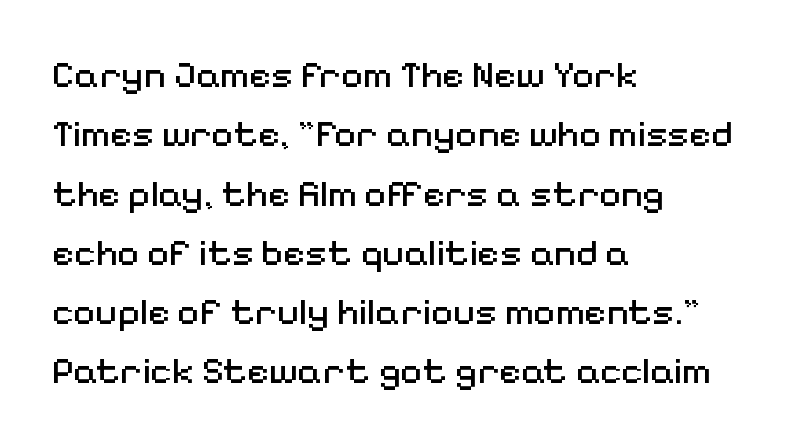
Q: Is the text bold? A: No.
Q: Is the text italic (slanted)? A: No, it is upright.
Q: Is the typeface a serif or a sans-serif typeface? A: Sans-serif.
Q: Is the text underlined? A: No.
Q: How is the paragraph aligned? A: Left-aligned.
Q: Is the spacing between letters normal or unusually wide? A: Normal.
Q: Is the spacing between lines tight, normal or loose? A: Normal.
Q: Width (condensed, normal, or wide)? A: Normal.
Q: Stroke contrast? A: Medium.
Q: x-height? A: Medium.
Q: Monospaced? A: No.
